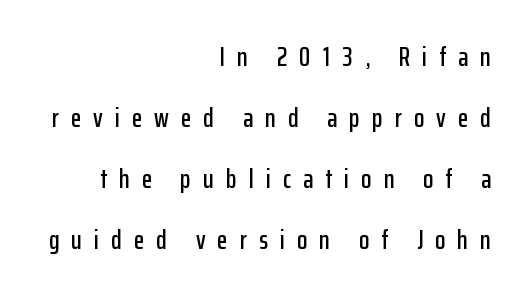
{"italic": "no", "underline": "no", "align": "right", "line_spacing": "loose", "line_spacing_ratio": 2.26, "letter_spacing": "wide", "letter_spacing_em": 0.45, "glyph_px": 27}
